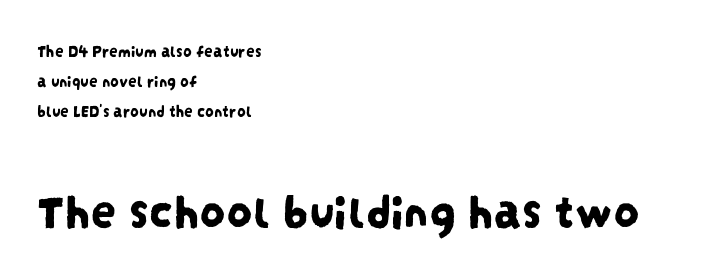
Decoration check: the copy has no underline. Scale increases going downward across the two blocks. The rendering uses natural spacing where letterforms have individual widths. Every row of glyphs begins at an identical x-position on the left. Tracking value appears to be zero — textbook default spacing. This sample uses a sans-serif face.
